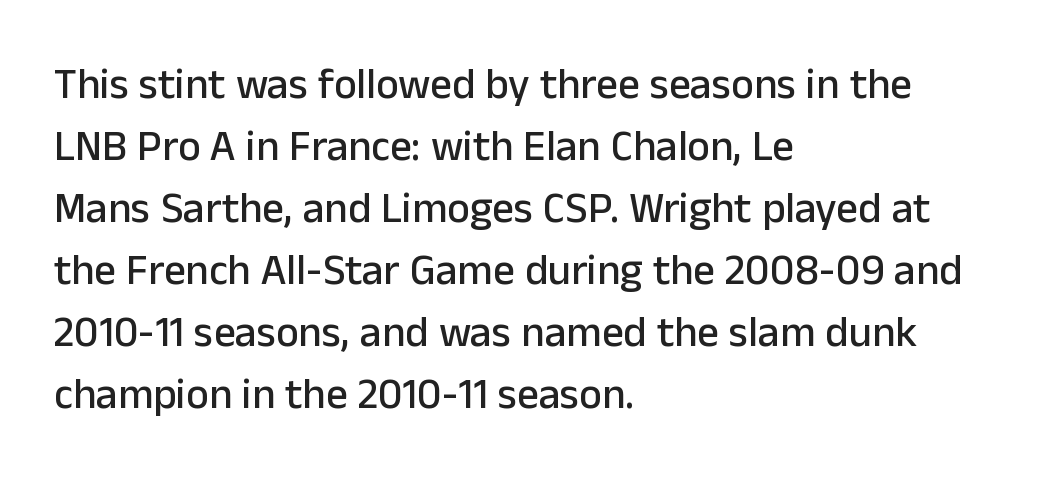
{"serif": "no", "italic": "no", "width": "normal", "stroke_contrast": "low", "x_height": "medium", "monospaced": "no", "underline": "no", "align": "left", "line_spacing": "normal", "line_spacing_ratio": 1.44, "letter_spacing": "normal", "letter_spacing_em": 0.0, "glyph_px": 43}
